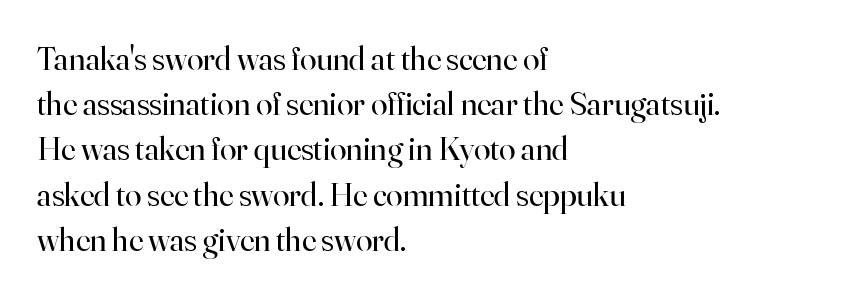
{"serif": "yes", "italic": "no", "bold": "no", "weight": "regular", "width": "normal", "stroke_contrast": "high", "x_height": "small", "monospaced": "no", "underline": "no", "align": "left", "line_spacing": "normal", "line_spacing_ratio": 1.37, "letter_spacing": "normal", "letter_spacing_em": 0.0, "glyph_px": 33}
